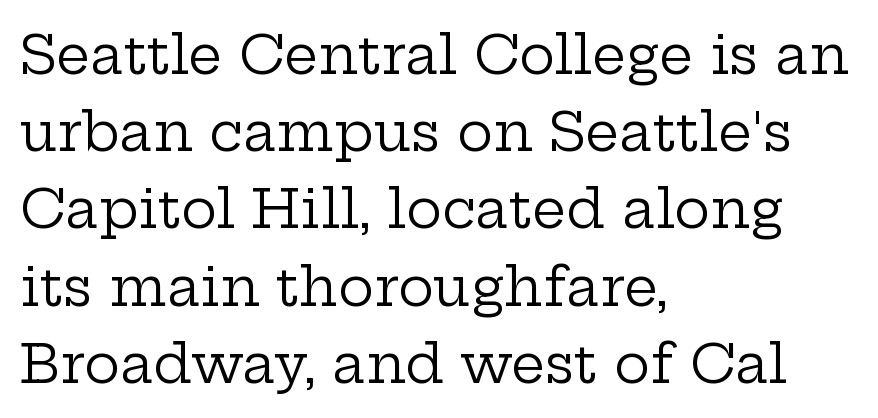
Q: Is the text bold? A: No.
Q: Is the text italic (slanted)? A: No, it is upright.
Q: Is the typeface a serif or a sans-serif typeface? A: Serif.
Q: Is the text underlined? A: No.
Q: How is the paragraph aligned? A: Left-aligned.
Q: Is the spacing between letters normal or unusually wide? A: Normal.
Q: Is the spacing between lines tight, normal or loose? A: Normal.
Q: Width (condensed, normal, or wide)? A: Wide.
Q: Stroke contrast? A: Low.
Q: x-height? A: Medium.
Q: Monospaced? A: No.
